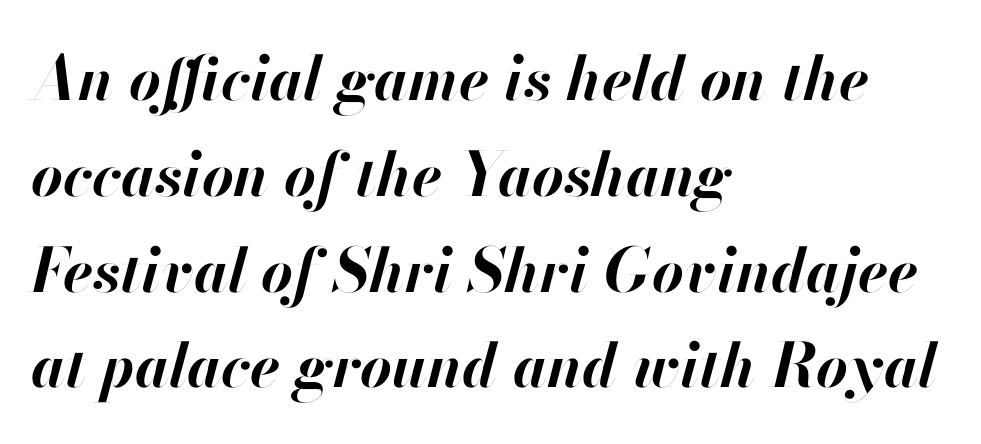
Quick note: underline off. Each line starts at the same left margin while the right side varies. A typesetter would call this zero additional tracking. These lines are rendered in a variable-pitch font. There's an unmistakable incline to the writing here.
